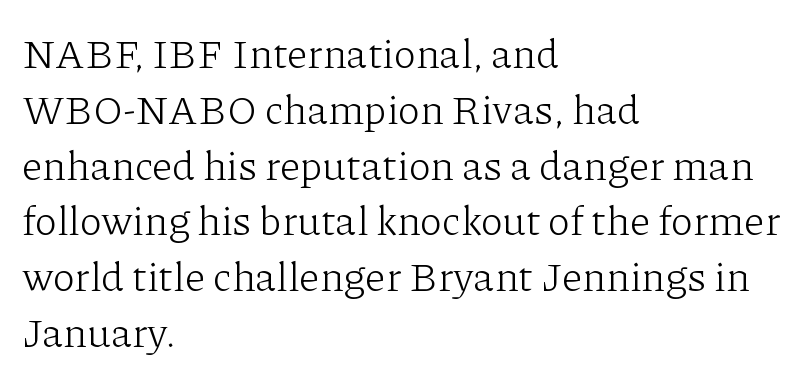
Q: Is the text bold? A: No.
Q: Is the text italic (slanted)? A: No, it is upright.
Q: Is the typeface a serif or a sans-serif typeface? A: Serif.
Q: Is the text underlined? A: No.
Q: How is the paragraph aligned? A: Left-aligned.
Q: Is the spacing between letters normal or unusually wide? A: Normal.
Q: Is the spacing between lines tight, normal or loose? A: Normal.
Q: Width (condensed, normal, or wide)? A: Normal.
Q: Stroke contrast? A: Low.
Q: x-height? A: Medium.
Q: Monospaced? A: No.
